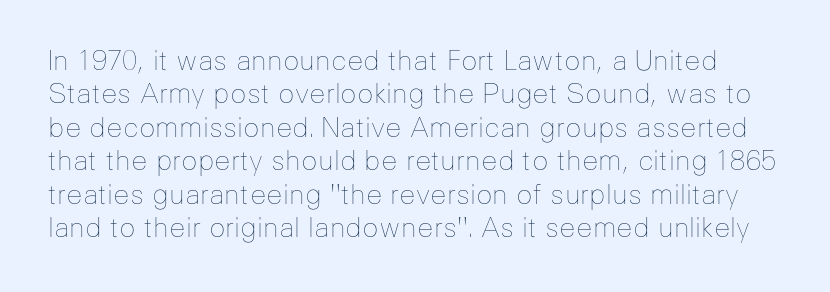
Q: Is the text bold? A: No.
Q: Is the text italic (slanted)? A: No, it is upright.
Q: Is the text underlined? A: No.
Q: Is the spacing between letters normal or unusually wide? A: Normal.
